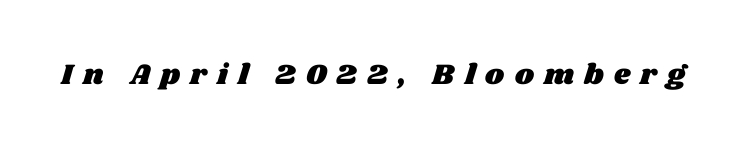
The image shows 29 px wide type; set unusually wide letter spacing (+0.35 em), not underlined; medium stroke contrast and a large x-height.
